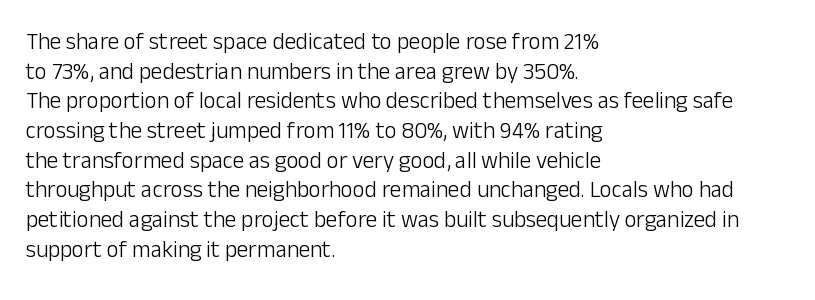
The image shows 23 px text type, upright; set left-aligned, normal line spacing (1.29x), normal letter spacing, not underlined.
